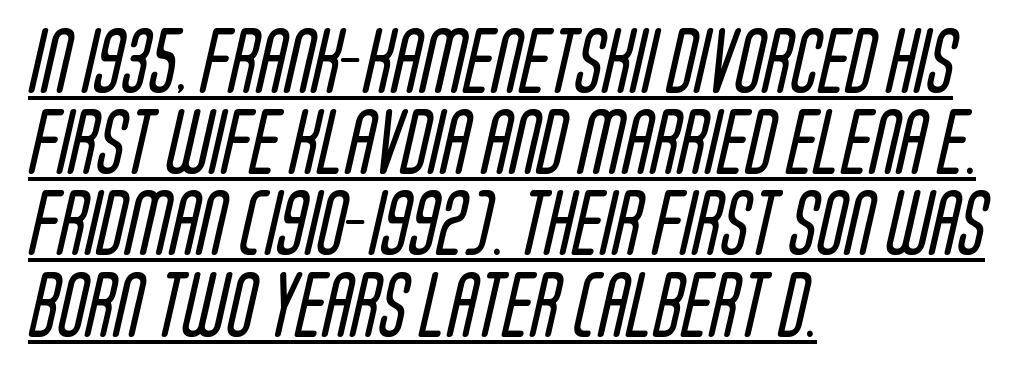
The image shows 65 px regular-weight, condensed sans-serif type; set left-aligned, normal line spacing (1.25x), normal letter spacing, underlined; low stroke contrast and a large x-height.
